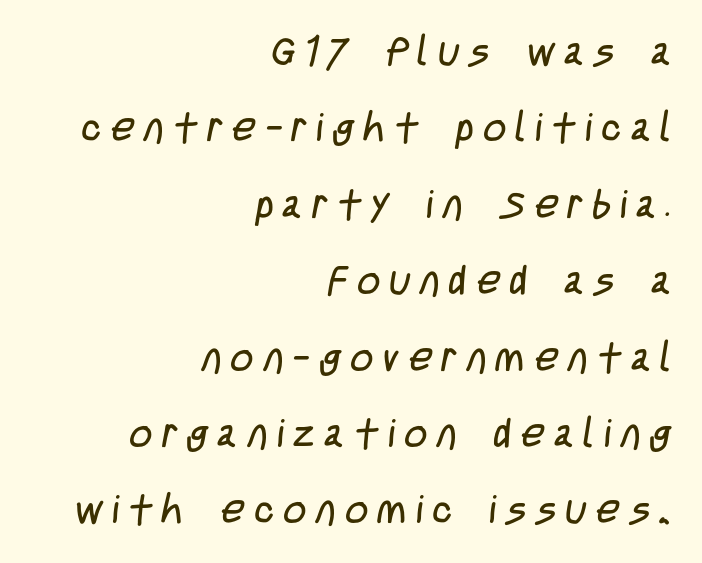
Examine the stroke ends and you'll find no serifs. Glyph-to-glyph distance is far greater than everyday printed text. The passage shown is typed in a proportional face where columns would drift. A flush-right, rag-left setting is used for this passage. The font is comparable to plain body text, perhaps lighter. Lines of text with bare space underneath.
